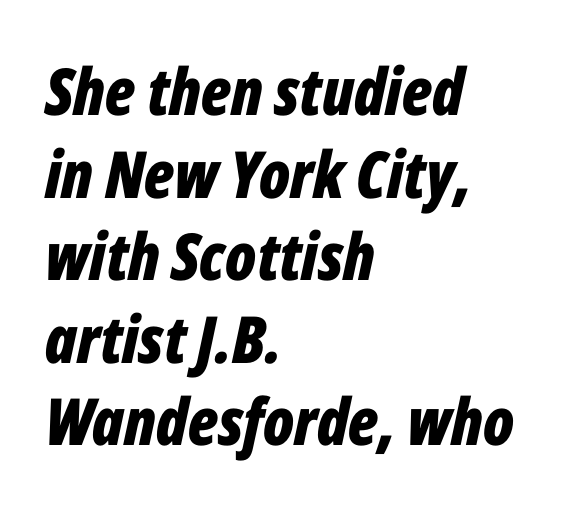
The image shows 65 px bold, condensed type, italic (leaning right); set left-aligned, normal line spacing (1.27x), normal letter spacing, not underlined; low stroke contrast and a medium x-height.
